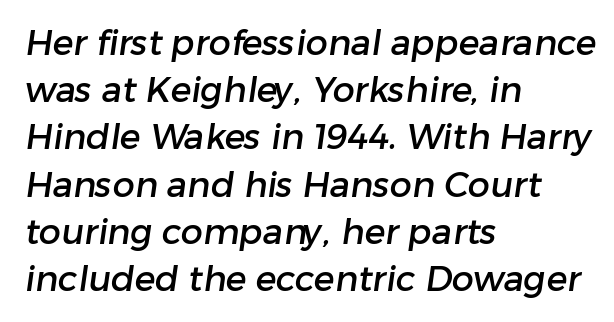
{"serif": "no", "width": "normal", "stroke_contrast": "low", "x_height": "medium", "monospaced": "no", "underline": "no", "align": "left", "line_spacing": "normal", "line_spacing_ratio": 1.35, "letter_spacing": "normal", "letter_spacing_em": 0.0, "glyph_px": 35}
